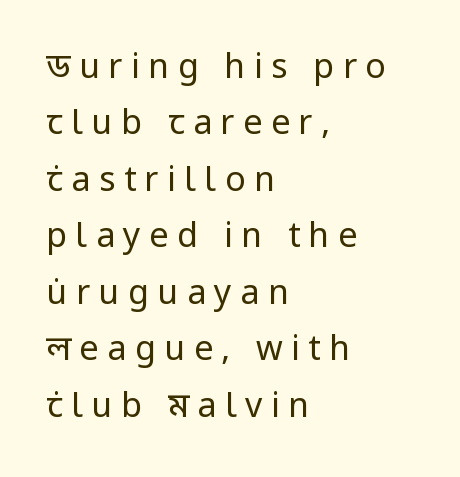
Q: Is the text bold? A: No.
Q: Is the text italic (slanted)? A: No, it is upright.
Q: Is the typeface a serif or a sans-serif typeface? A: Sans-serif.
Q: Is the text underlined? A: No.
Q: How is the paragraph aligned? A: Left-aligned.
Q: Is the spacing between letters normal or unusually wide? A: Unusually wide.
Q: Is the spacing between lines tight, normal or loose? A: Normal.
Q: Width (condensed, normal, or wide)? A: Normal.
Q: Stroke contrast? A: Low.
Q: x-height? A: Medium.
Q: Monospaced? A: No.
